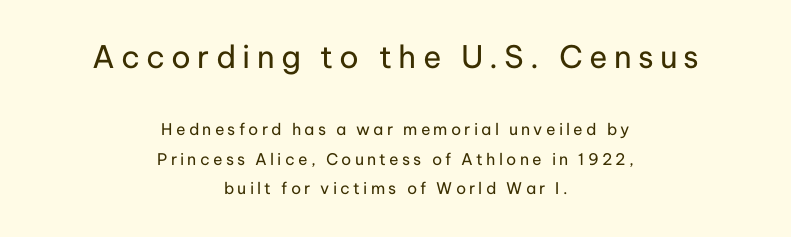
Q: Is the text bold? A: No.
Q: Is the text italic (slanted)? A: No, it is upright.
Q: Is the typeface a serif or a sans-serif typeface? A: Sans-serif.
Q: Is the text underlined? A: No.
Q: How is the paragraph aligned? A: Centered.
Q: Is the spacing between letters normal or unusually wide? A: Unusually wide.
Q: Which block of text is set in a larger size, the first (top) or the second (bottom)? A: The first (top) one.
Q: Width (condensed, normal, or wide)? A: Normal.
Q: Stroke contrast? A: Low.
Q: x-height? A: Medium.
Q: Monospaced? A: No.
